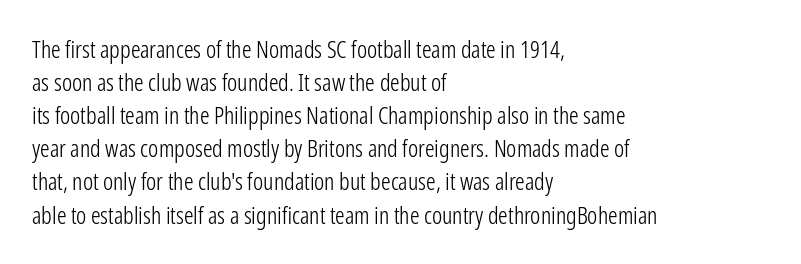
Q: Is the text bold? A: No.
Q: Is the text italic (slanted)? A: No, it is upright.
Q: Is the text underlined? A: No.
Q: How is the paragraph aligned? A: Left-aligned.
Q: Is the spacing between letters normal or unusually wide? A: Normal.
Q: Is the spacing between lines tight, normal or loose? A: Normal.
